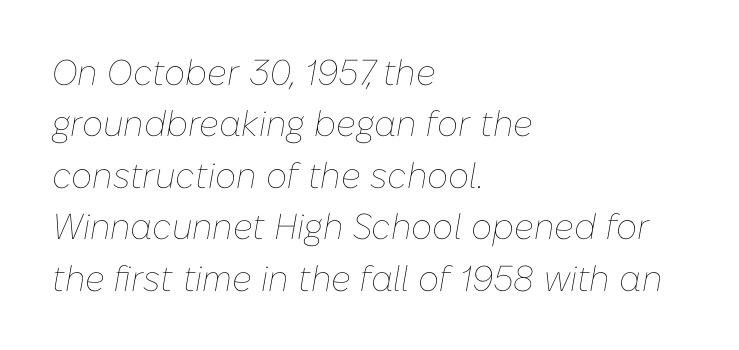
Proportional: the letters do not fall into vertical columns. Honestly, there is no underline to notice here at all. This is not heavy type; no bold has been used. Is the type slanted? Yes — the strokes lean at a clear angle. The rendering anchors every line to the left-hand side. The leading is moderate, giving the passage an even texture.
